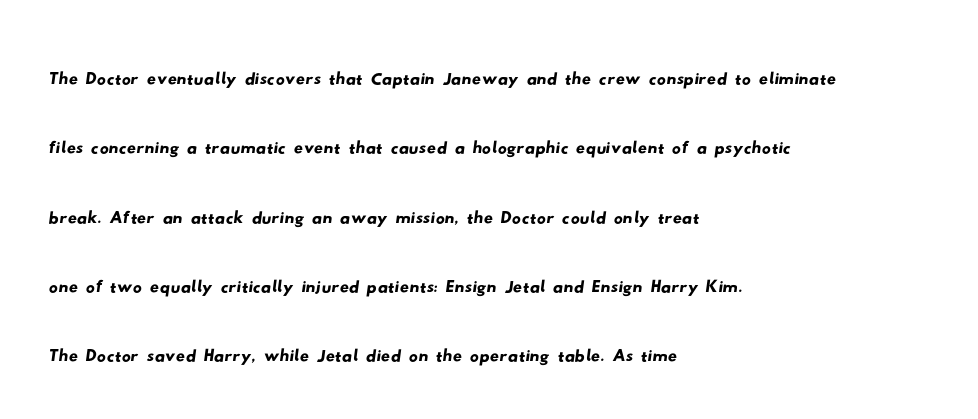
{"serif": "no", "width": "wide", "stroke_contrast": "low", "x_height": "small", "monospaced": "no", "underline": "no", "align": "left", "line_spacing": "normal", "line_spacing_ratio": 1.54, "letter_spacing": "normal", "letter_spacing_em": 0.0, "glyph_px": 45}
